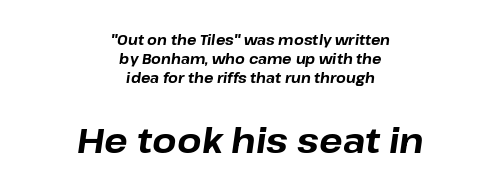
{"italic": "yes", "lean": "right", "slant_degrees": 8, "bold": "yes", "weight": "bold", "width": "normal", "stroke_contrast": "low", "x_height": "medium", "monospaced": "no", "underline": "no", "align": "center", "line_spacing": "normal", "line_spacing_ratio": 1.36, "letter_spacing": "normal", "letter_spacing_em": 0.0, "larger_block": "second", "size_ratio": 2.5, "glyph_px": 35}
